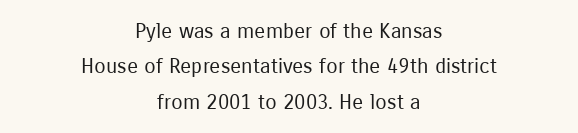
The image shows 21 px text type, upright; set centered, normal line spacing (1.68x), normal letter spacing, not underlined.
